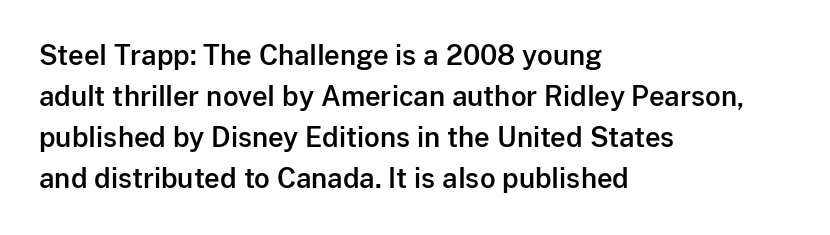
The image shows 27 px text type, upright; set left-aligned, normal line spacing (1.52x), normal letter spacing, not underlined.
